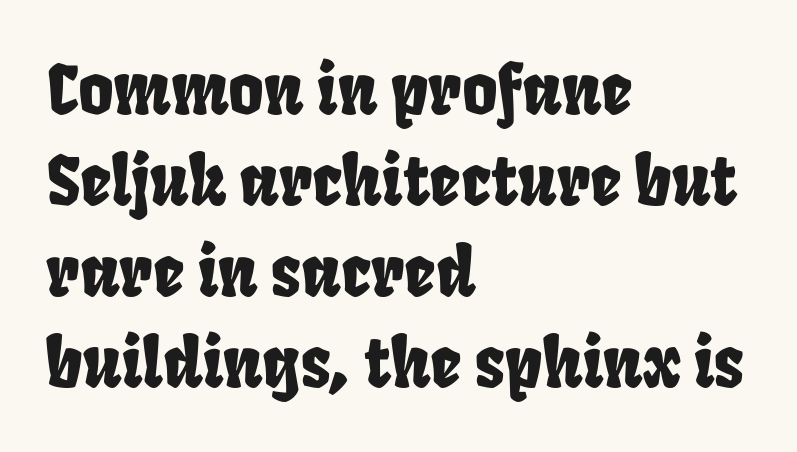
Summary of vertical rhythm: regular, with standard interline spacing. A bare baseline throughout the passage. The rendering uses natural spacing where letterforms have individual widths. The letters carry no serifs — their stems end cleanly without finishing strokes. Reading down the block, your eye returns to a fixed left position each line.
